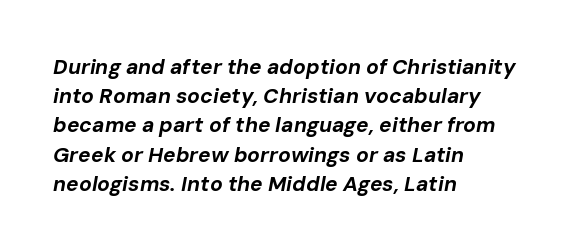
Evenly set lines give the paragraph a standard silhouette. Quick note: italic. The glyphs have the mass of a bold cut. The compositor pushed each line to the left boundary. A typesetter would call this zero additional tracking.
